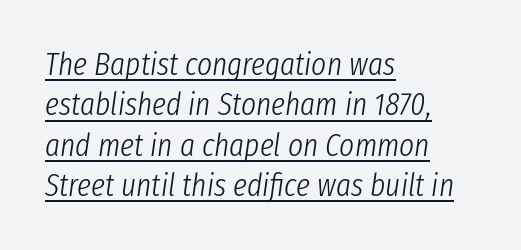
The image shows 32 px light, condensed type, italic (leaning right); set left-aligned, normal line spacing (1.26x), normal letter spacing, underlined; low stroke contrast and a medium x-height.
